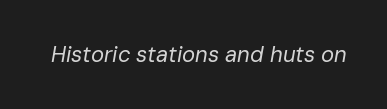
The image shows 22 px text type, italic (leaning right); set normal letter spacing, not underlined.
